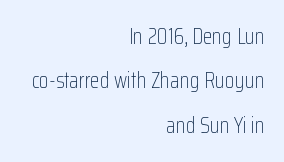
Q: Is the text bold? A: No.
Q: Is the text italic (slanted)? A: No, it is upright.
Q: Is the text underlined? A: No.
Q: How is the paragraph aligned? A: Right-aligned.
Q: Is the spacing between letters normal or unusually wide? A: Normal.
Q: Is the spacing between lines tight, normal or loose? A: Loose.
